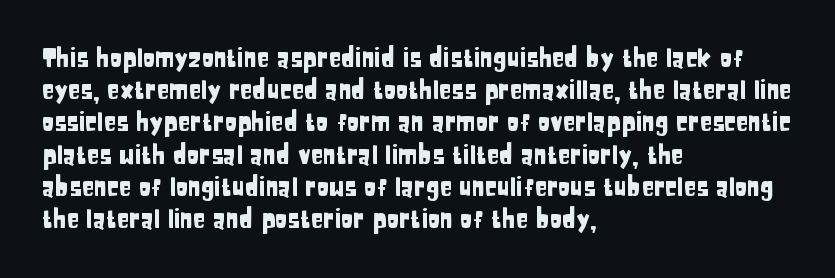
Q: Is the text italic (slanted)? A: No, it is upright.
Q: Is the text underlined? A: No.
Q: How is the paragraph aligned? A: Left-aligned.
Q: Is the spacing between letters normal or unusually wide? A: Normal.
Q: Is the spacing between lines tight, normal or loose? A: Normal.
